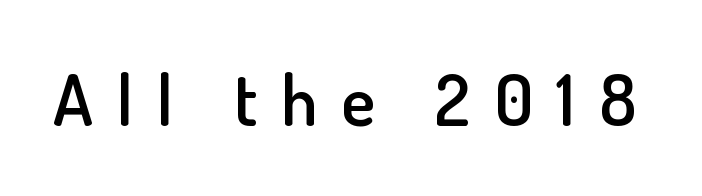
The image shows 71 px semibold sans-serif type, upright; set unusually wide letter spacing (+0.33 em), not underlined; low stroke contrast and a small x-height.
